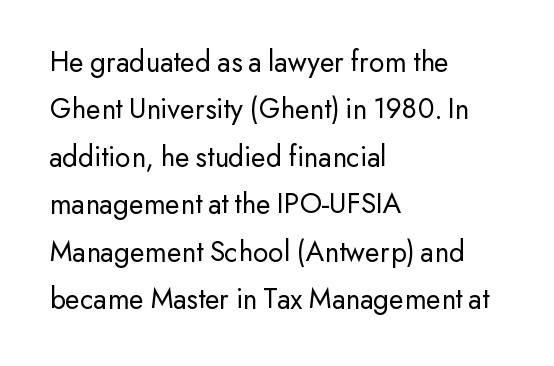
Honestly, there is no underline to notice here at all. Caption: multi-line text, flush left, ragged right. Whoever set this chose a conventional vertical rhythm. These lines are rendered in a variable-pitch font. Do the letters lean? They stand straight.
